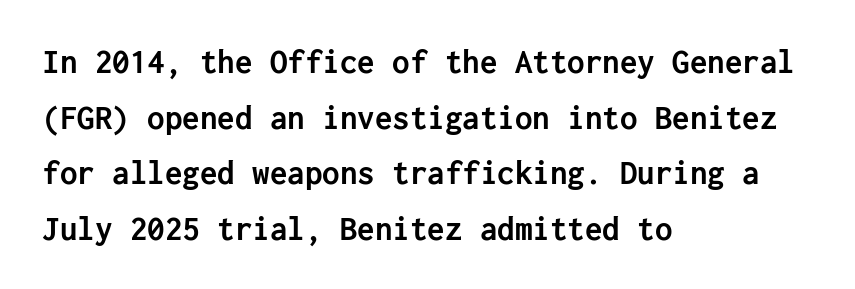
{"serif": "no", "italic": "no", "bold": "yes", "weight": "semibold", "width": "normal", "stroke_contrast": "low", "x_height": "medium", "underline": "no", "align": "left", "line_spacing": "normal", "line_spacing_ratio": 1.59, "letter_spacing": "normal", "letter_spacing_em": 0.0, "glyph_px": 35}
